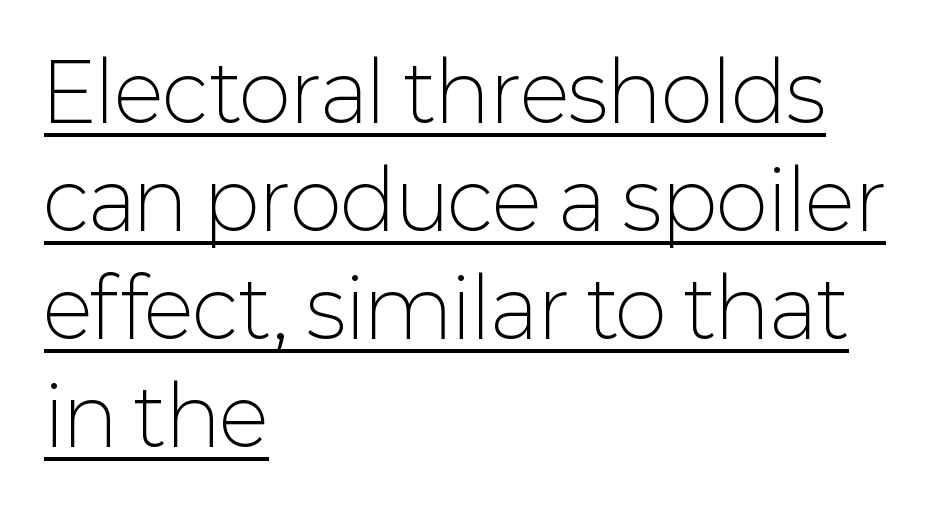
Q: Is the text bold? A: No.
Q: Is the text italic (slanted)? A: No, it is upright.
Q: Is the typeface a serif or a sans-serif typeface? A: Sans-serif.
Q: Is the text underlined? A: Yes.
Q: How is the paragraph aligned? A: Left-aligned.
Q: Is the spacing between letters normal or unusually wide? A: Normal.
Q: Is the spacing between lines tight, normal or loose? A: Normal.
Q: Width (condensed, normal, or wide)? A: Normal.
Q: Stroke contrast? A: Low.
Q: x-height? A: Medium.
Q: Monospaced? A: No.
